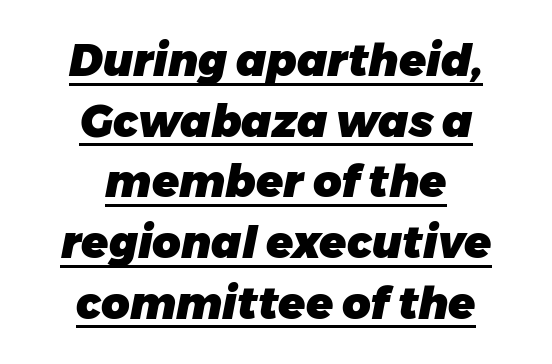
Q: Is the text bold? A: Yes.
Q: Is the text italic (slanted)? A: Yes, it leans right by about 11 degrees.
Q: Is the text underlined? A: Yes.
Q: How is the paragraph aligned? A: Centered.
Q: Is the spacing between letters normal or unusually wide? A: Normal.
Q: Is the spacing between lines tight, normal or loose? A: Normal.
Q: Width (condensed, normal, or wide)? A: Normal.
Q: Stroke contrast? A: Low.
Q: x-height? A: Medium.
Q: Monospaced? A: No.
